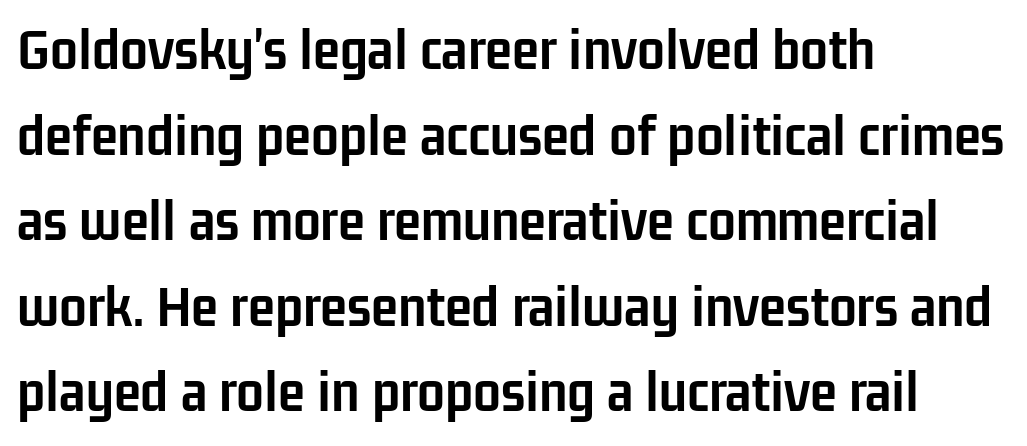
The image shows 62 px semibold, condensed sans-serif type, upright; set left-aligned, normal line spacing (1.38x), normal letter spacing, not underlined; low stroke contrast and a medium x-height.
